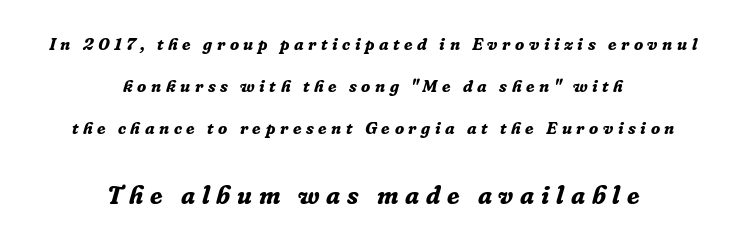
{"italic": "yes", "lean": "right", "slant_degrees": 16, "bold": "yes", "underline": "no", "align": "center", "line_spacing": "loose", "line_spacing_ratio": 2.47, "letter_spacing": "wide", "letter_spacing_em": 0.27, "larger_block": "second", "size_ratio": 1.47, "glyph_px": 25}
